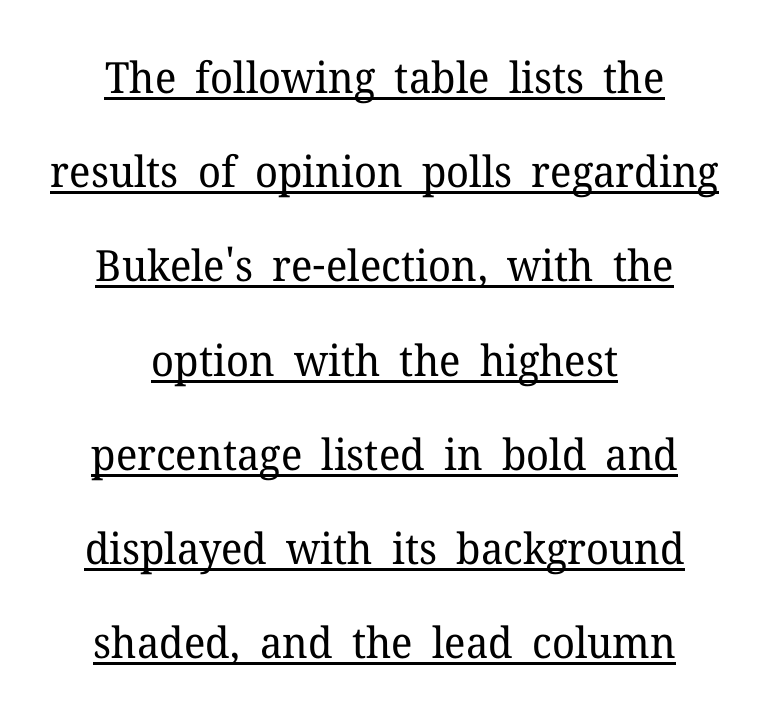
The image shows 43 px regular-weight serif type, upright; set centered, loose line spacing (2.19x), normal letter spacing, underlined; low stroke contrast and a medium x-height.
